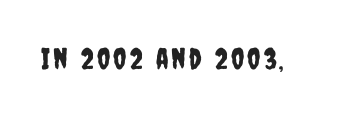
No italicization has been applied; the sample stays upright. These lines are rendered in a variable-pitch font. These lines are composed in type without serifs. Underline: absent.
